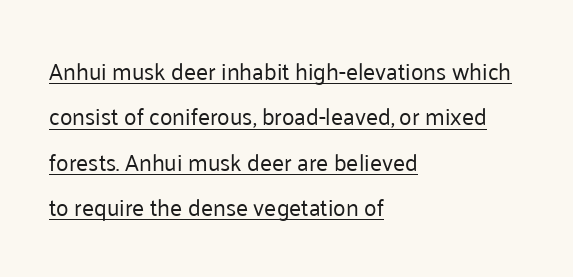
{"italic": "no", "bold": "no", "underline": "yes", "align": "left", "line_spacing": "loose", "line_spacing_ratio": 1.97, "letter_spacing": "normal", "letter_spacing_em": 0.0, "glyph_px": 23}
